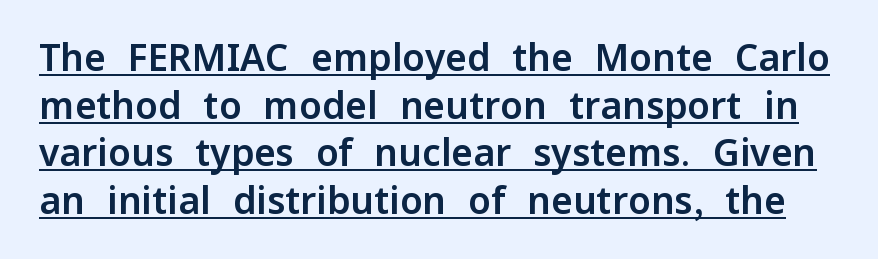
Regarding serifs, this sample does without them. Inter-character spacing is left at the font's built-in metrics. Honestly, the row spacing looks completely unremarkable. Beneath each row of characters lies a ruled line.
